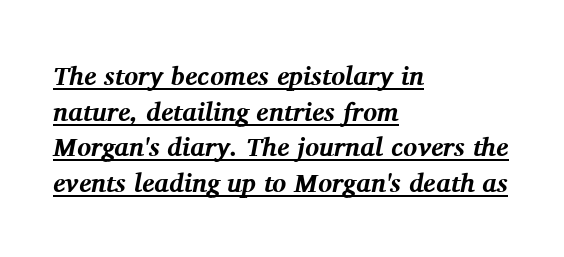
{"italic": "yes", "lean": "right", "slant_degrees": 11, "bold": "yes", "underline": "yes", "align": "left", "line_spacing": "normal", "line_spacing_ratio": 1.37, "letter_spacing": "normal", "letter_spacing_em": 0.0, "glyph_px": 26}
